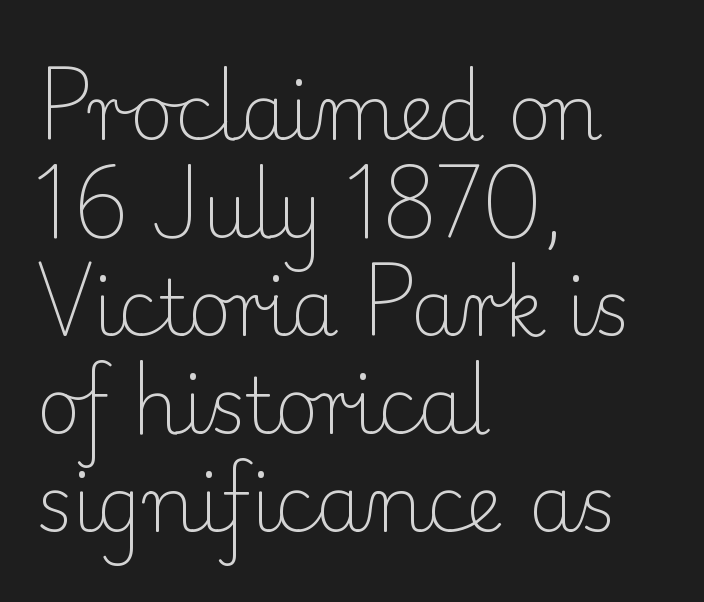
{"serif": "yes", "italic": "no", "bold": "no", "weight": "light", "width": "normal", "stroke_contrast": "low", "x_height": "small", "monospaced": "no", "underline": "no", "align": "left", "line_spacing": "normal", "line_spacing_ratio": 1.29, "letter_spacing": "normal", "letter_spacing_em": 0.0, "glyph_px": 76}
